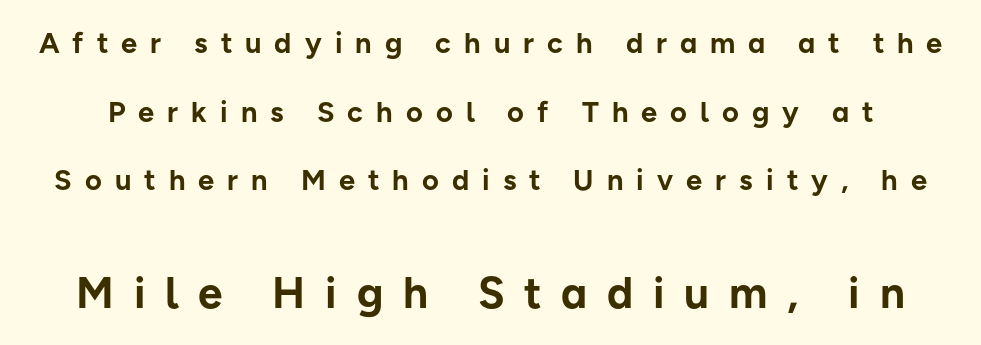
The text was rendered using a sans face with plain stroke endings. You could fit nearly another row in the gap between these rows. Spacing verdict: proportional, widths tailored to each character. Unlike italic type, these characters show no tilt at all. Check under the words: just untouched page. The letters in the lower block stand taller than those in the block above.
